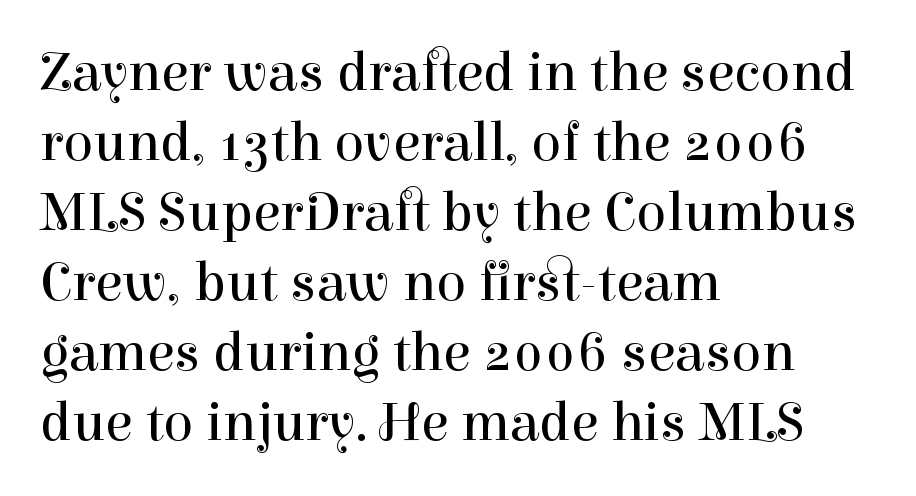
{"serif": "yes", "italic": "no", "bold": "no", "weight": "regular", "width": "normal", "stroke_contrast": "high", "x_height": "medium", "monospaced": "no", "underline": "no", "align": "left", "line_spacing": "normal", "line_spacing_ratio": 1.25, "letter_spacing": "normal", "letter_spacing_em": 0.0, "glyph_px": 56}
